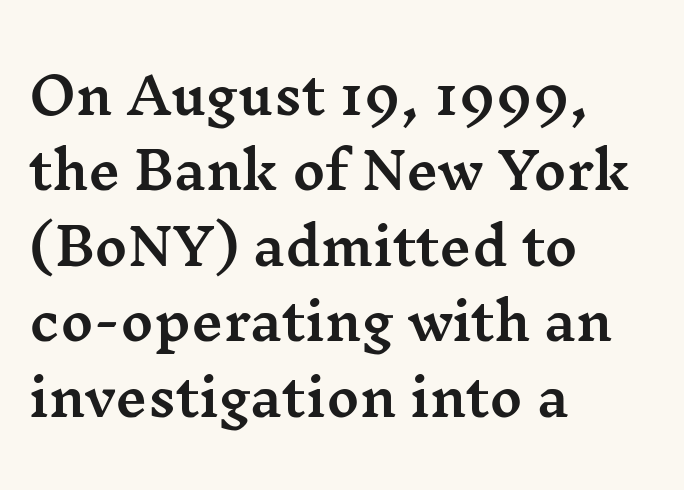
{"serif": "yes", "italic": "no", "width": "wide", "stroke_contrast": "medium", "x_height": "medium", "monospaced": "no", "underline": "no", "align": "left", "line_spacing": "normal", "line_spacing_ratio": 1.51, "letter_spacing": "normal", "letter_spacing_em": 0.0, "glyph_px": 50}
